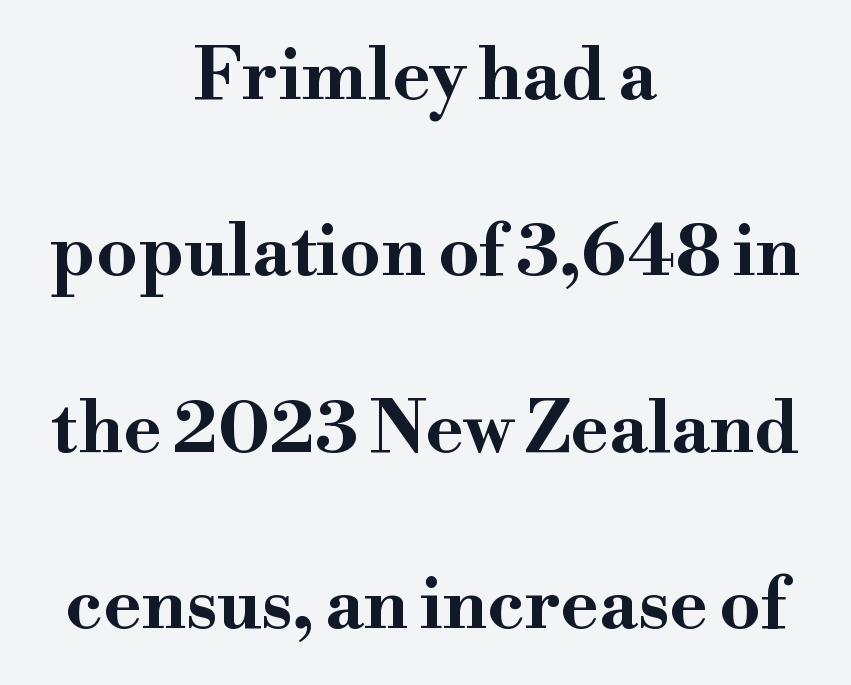
Rule under the text: the space is simply empty. Is this a fixed-width face? No — the glyphs have proportional, varying widths. A centered setting, common on invitations and titles, is used for this passage. The text was rendered using a seriffed face with decorative stroke endings.
